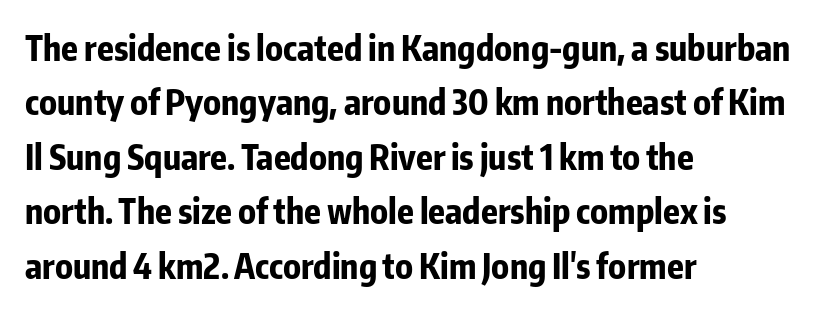
{"serif": "no", "italic": "no", "bold": "yes", "weight": "bold", "width": "condensed", "stroke_contrast": "low", "x_height": "medium", "monospaced": "no", "underline": "no", "align": "left", "line_spacing": "normal", "line_spacing_ratio": 1.6, "letter_spacing": "normal", "letter_spacing_em": 0.0, "glyph_px": 34}
